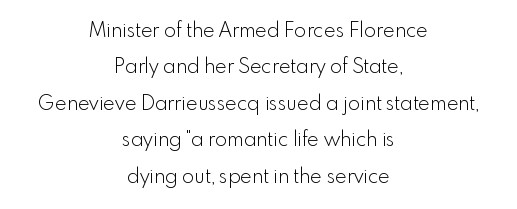
The image shows 20 px text type, upright; set centered, line spacing 1.82x, normal letter spacing, not underlined.
